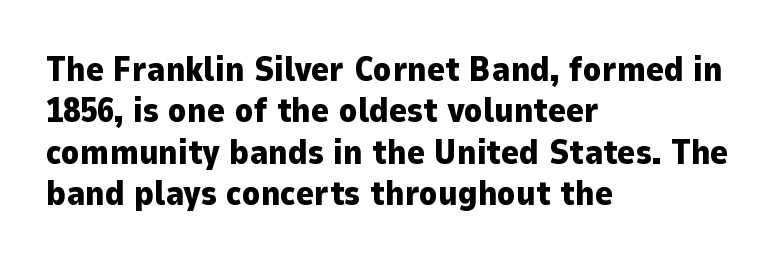
{"serif": "no", "italic": "no", "bold": "yes", "weight": "heavy", "width": "normal", "stroke_contrast": "low", "x_height": "medium", "monospaced": "no", "underline": "no", "align": "left", "line_spacing_ratio": 1.22, "letter_spacing": "normal", "letter_spacing_em": 0.0, "glyph_px": 34}
